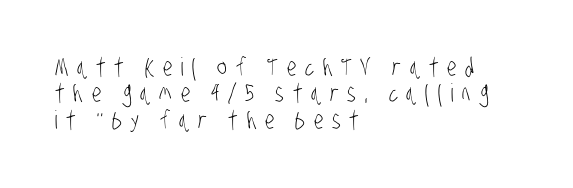
Is there much room between lines? No — they nearly touch. Display-style spreading of the glyphs; the letterfit is very open. No letter is thick-stroked: the sample isn't bold. Descenders are the only things crossing below the line. This rendering uses left alignment, leaving the right contour irregular.
